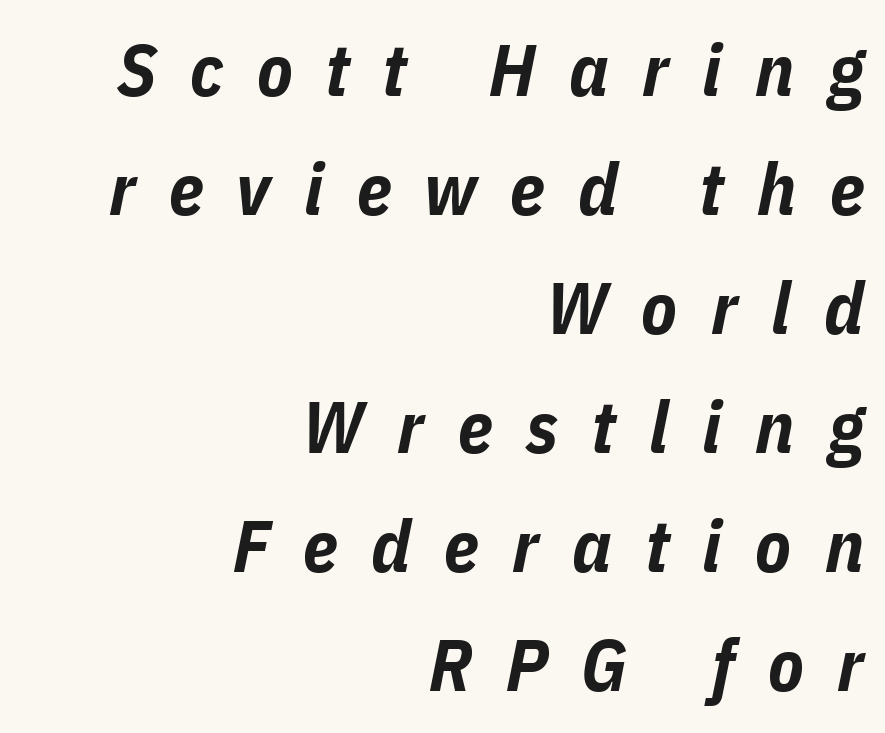
Q: Is the text bold? A: Yes.
Q: Is the text italic (slanted)? A: Yes, it leans right by about 11 degrees.
Q: Is the text underlined? A: No.
Q: How is the paragraph aligned? A: Right-aligned.
Q: Is the spacing between letters normal or unusually wide? A: Unusually wide.
Q: Is the spacing between lines tight, normal or loose? A: Normal.
Q: Width (condensed, normal, or wide)? A: Condensed.
Q: Stroke contrast? A: Low.
Q: x-height? A: Medium.
Q: Monospaced? A: No.
